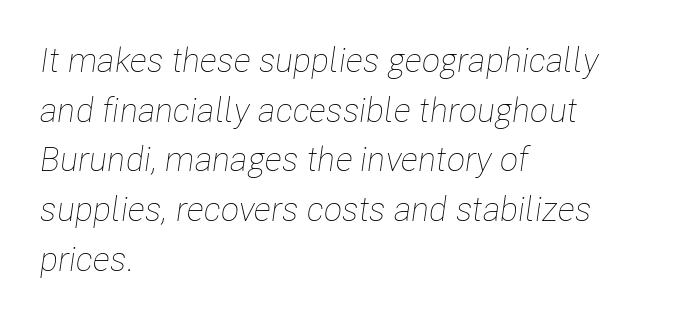
Is the stroke heavy? The answer is a plain regular-or-lighter. Inter-character spacing is left at the font's built-in metrics. The passage shown is not underscored anywhere. Regarding leading, the lines here are spaced in the standard way.
